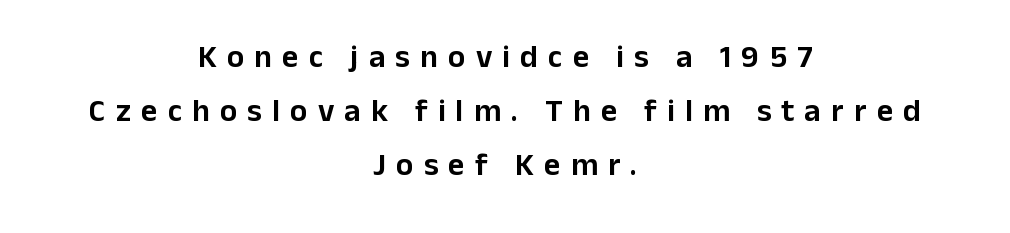
Q: Is the text italic (slanted)? A: No, it is upright.
Q: Is the typeface a serif or a sans-serif typeface? A: Sans-serif.
Q: Is the text underlined? A: No.
Q: How is the paragraph aligned? A: Centered.
Q: Is the spacing between letters normal or unusually wide? A: Unusually wide.
Q: Is the spacing between lines tight, normal or loose? A: Normal.
Q: Width (condensed, normal, or wide)? A: Normal.
Q: Stroke contrast? A: Low.
Q: x-height? A: Medium.
Q: Monospaced? A: No.
